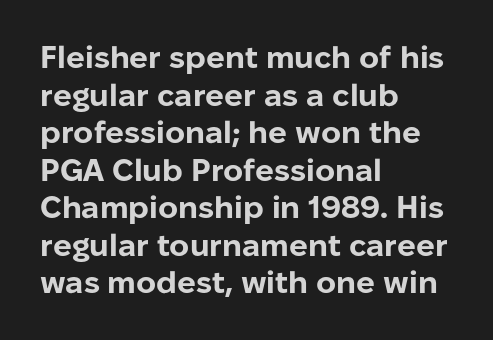
Q: Is the text bold? A: Yes.
Q: Is the text italic (slanted)? A: No, it is upright.
Q: Is the typeface a serif or a sans-serif typeface? A: Sans-serif.
Q: Is the text underlined? A: No.
Q: How is the paragraph aligned? A: Left-aligned.
Q: Is the spacing between letters normal or unusually wide? A: Normal.
Q: Width (condensed, normal, or wide)? A: Normal.
Q: Stroke contrast? A: Low.
Q: x-height? A: Medium.
Q: Monospaced? A: No.
